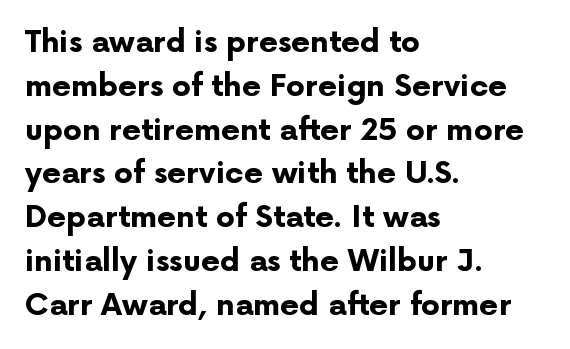
Baseline-to-baseline distance is the conventional proportion of letter height. Unlike italic type, these characters show no tilt at all. Just letters on the line, the space beneath them empty. Think of a printed novel: that variable character pitch is what you see here.
